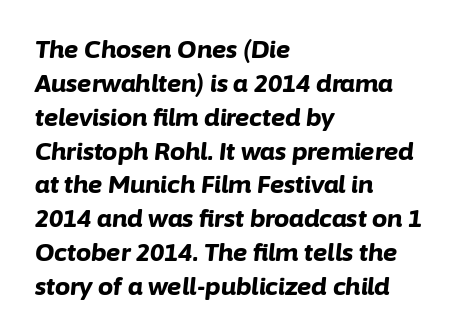
{"italic": "yes", "lean": "right", "slant_degrees": 6, "bold": "yes", "underline": "no", "align": "left", "line_spacing": "normal", "line_spacing_ratio": 1.41, "letter_spacing": "normal", "letter_spacing_em": 0.0, "glyph_px": 24}
